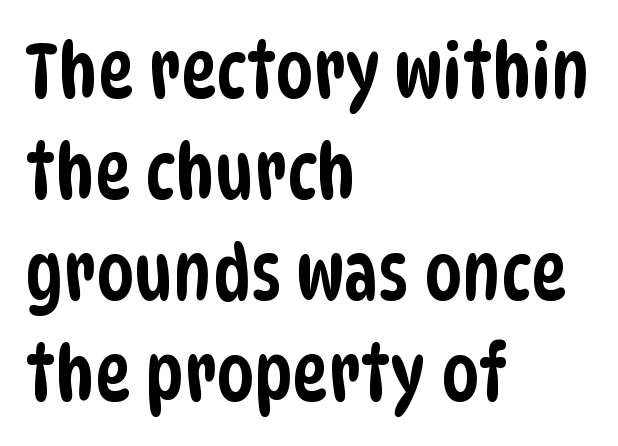
{"serif": "no", "width": "condensed", "stroke_contrast": "low", "x_height": "large", "monospaced": "no", "underline": "no", "align": "left", "line_spacing": "normal", "line_spacing_ratio": 1.33, "letter_spacing": "normal", "letter_spacing_em": 0.0, "glyph_px": 76}
